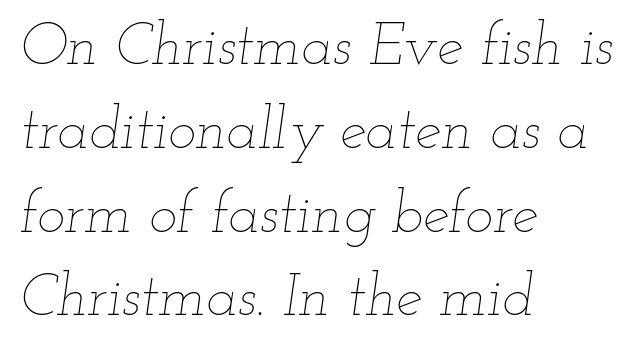
The image shows 59 px thin, wide type, italic (leaning right); set left-aligned, normal line spacing (1.42x), normal letter spacing, not underlined; low stroke contrast and a small x-height.
